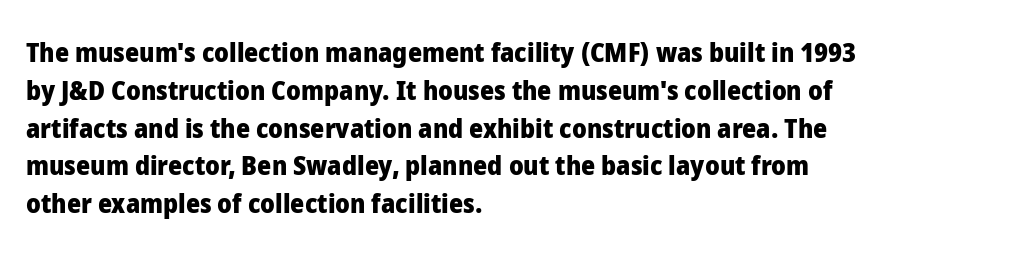
The image shows 27 px bold type, upright; set left-aligned, normal line spacing (1.4x), normal letter spacing, not underlined.
